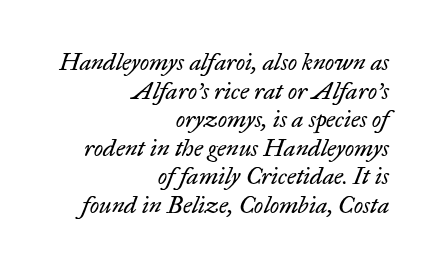
Typeset ragged left — the right edge is the straight one. The letterforms sit shoulder to shoulder at normal distance. No letter is thick-stroked: the sample isn't bold. These lines were composed using italics. A bare baseline throughout the passage.
